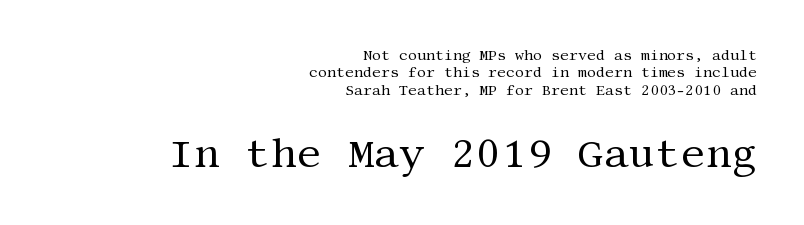
The image shows 40 px regular-weight serif type, upright; set right-aligned, line spacing 1.24x, normal letter spacing, not underlined; the second (bottom) block is 2.86x larger; medium stroke contrast and a large x-height.
